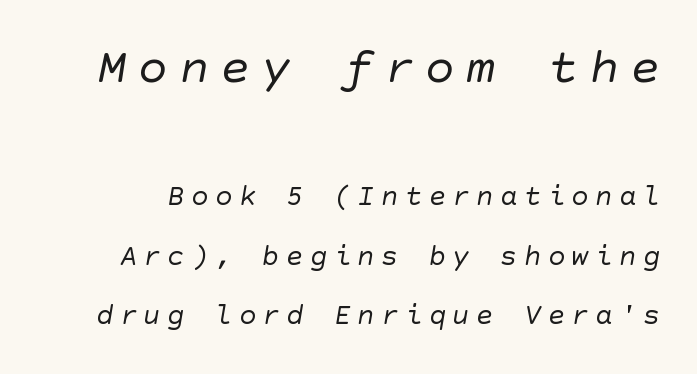
The image shows 50 px regular-weight sans-serif type; set loose line spacing (2.05x), unusually wide letter spacing (+0.22 em), not underlined; the first (top) block is 1.72x larger; low stroke contrast and a large x-height.
